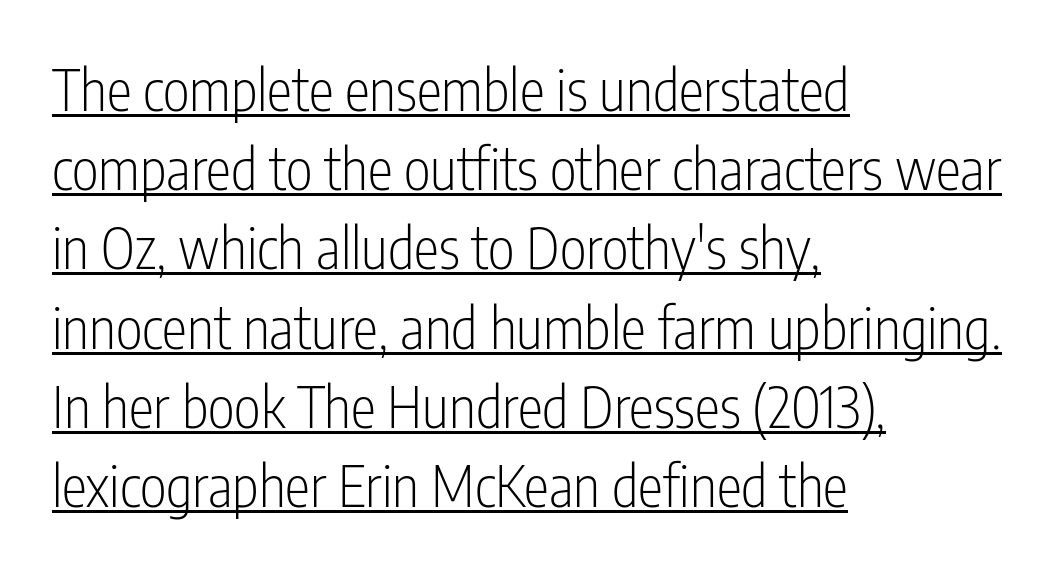
The cut favours lightness, reaching ordinary text weight at its darkest. Interline gaps are of average width in this sample. The text was rendered using a sans face with plain stroke endings. Words appear dense and cohesive because spacing is normal.
